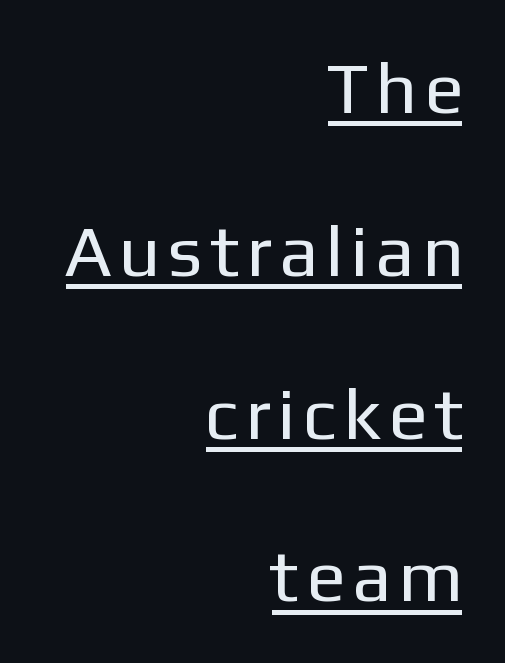
The image shows 73 px regular-weight sans-serif type, upright; set right-aligned, loose line spacing (2.23x), underlined; low stroke contrast and a medium x-height.
